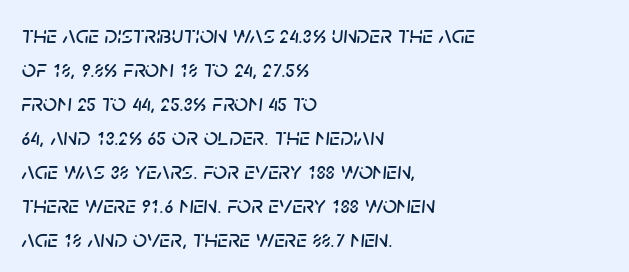
Only glyphs here, with clear space below each row. These lines sit exactly where default settings would place them. Quick note: italic. These lines are set flush left with a ragged right edge. These lines keep a tight, regular rhythm from letter to letter.
